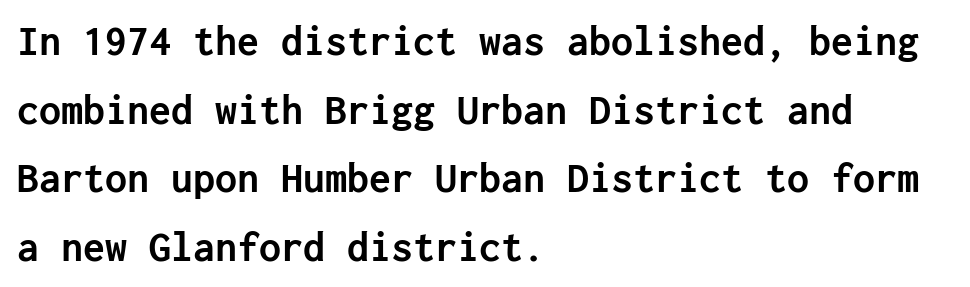
Q: Is the text bold? A: Yes.
Q: Is the text italic (slanted)? A: No, it is upright.
Q: Is the typeface a serif or a sans-serif typeface? A: Sans-serif.
Q: Is the text underlined? A: No.
Q: How is the paragraph aligned? A: Left-aligned.
Q: Is the spacing between letters normal or unusually wide? A: Normal.
Q: Is the spacing between lines tight, normal or loose? A: Normal.
Q: Width (condensed, normal, or wide)? A: Normal.
Q: Stroke contrast? A: Low.
Q: x-height? A: Medium.
